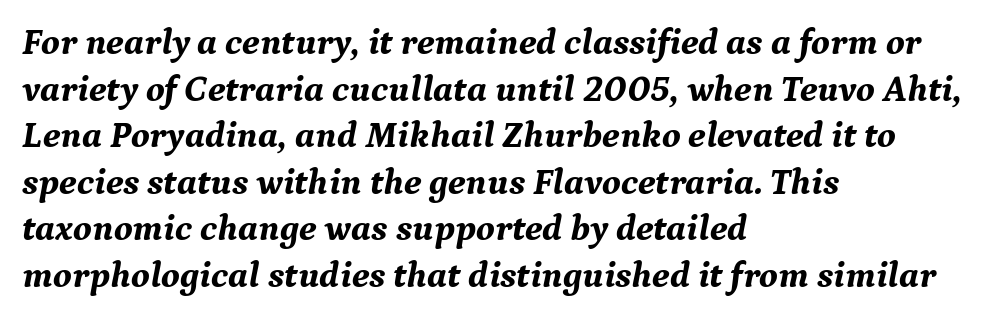
The line-height multiplier appears to be the usual default. Each letter's strokes conclude with small projecting serifs. Caption: bold face, heavy strokes. Caption: multi-line text, flush left, ragged right.
